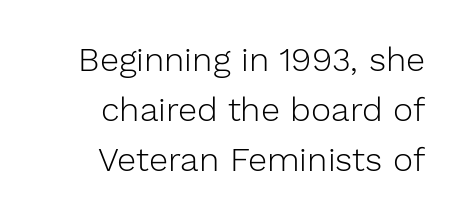
The image shows 34 px light sans-serif type, upright; set right-aligned, normal line spacing (1.47x), normal letter spacing, not underlined; low stroke contrast and a medium x-height.
